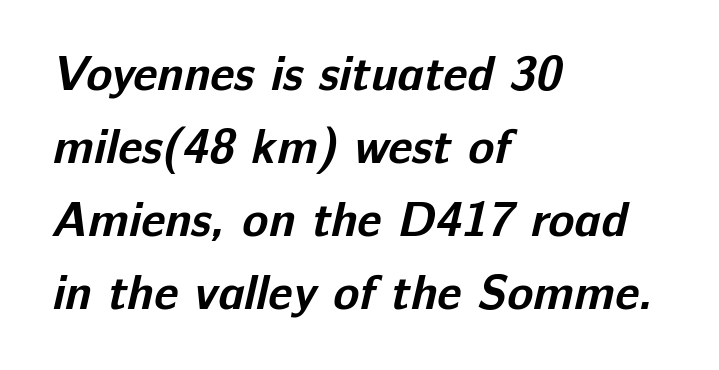
{"serif": "no", "bold": "yes", "weight": "bold", "width": "normal", "stroke_contrast": "low", "x_height": "medium", "monospaced": "no", "underline": "no", "align": "left", "line_spacing": "normal", "line_spacing_ratio": 1.52, "letter_spacing": "normal", "letter_spacing_em": 0.0, "glyph_px": 48}
